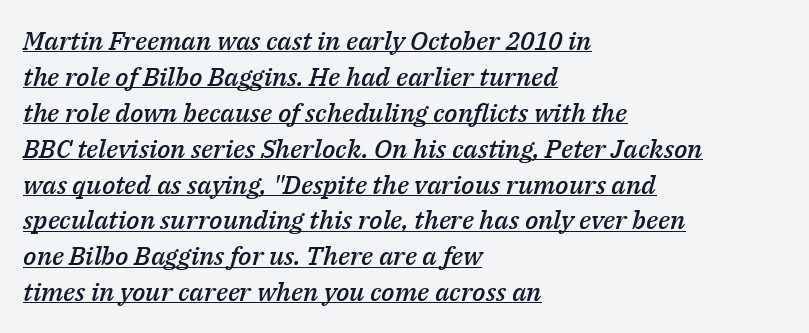
The image shows 26 px text type, italic (leaning right); set left-aligned, normal line spacing (1.38x), normal letter spacing, underlined.
